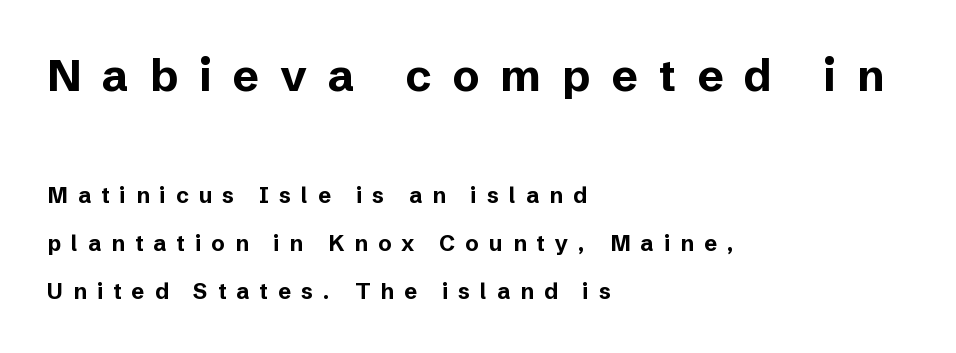
A typesetter would call this heavily tracked-out type. Ascenders rise straight up at ninety degrees. Note: no serifs on the glyphs. Every letter is thick-stroked: bold, no question.
